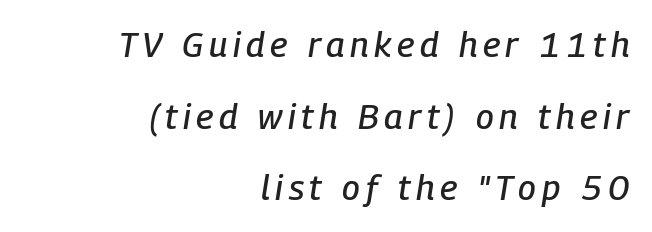
{"italic": "yes", "lean": "right", "slant_degrees": 9, "width": "condensed", "stroke_contrast": "low", "x_height": "medium", "monospaced": "no", "underline": "no", "align": "right", "line_spacing": "loose", "line_spacing_ratio": 2.05, "glyph_px": 35}
